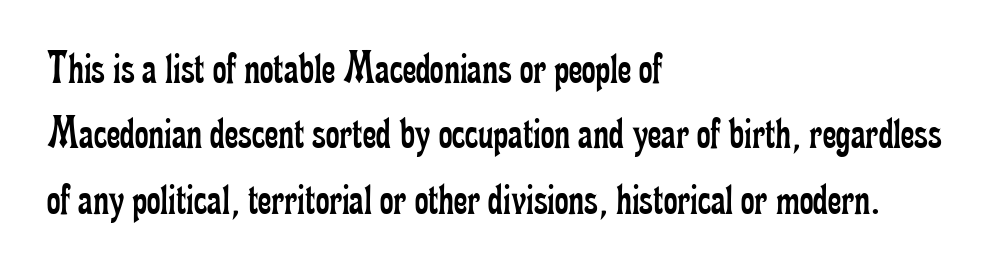
No chunkiness to these letters — they're not bold. Small tapered or slab feet sit at the stroke ends, so this counts as serif. The horizontal fit of the characters is conventional and even. The line-height multiplier appears to be the usual default. Check under the words: just untouched page.
